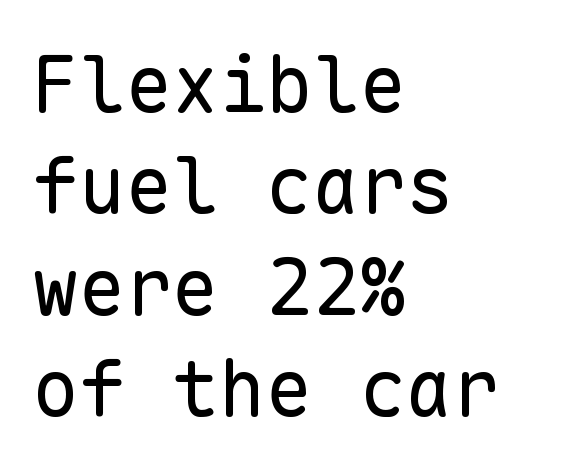
The characters are drawn with everyday or finer stroke widths. Ascenders rise straight up at ninety degrees. Tracking value appears to be zero — textbook default spacing. Each letter, wide or thin by design, is forced into the same width here.
